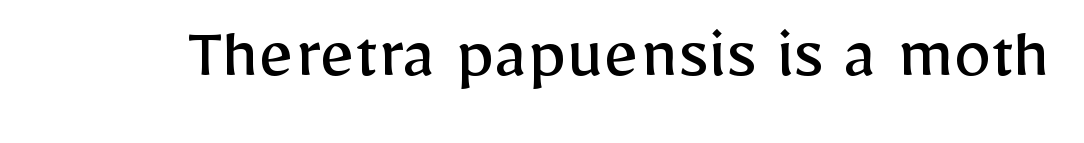
{"serif": "no", "italic": "no", "bold": "no", "weight": "regular", "width": "normal", "stroke_contrast": "low", "x_height": "medium", "monospaced": "no", "underline": "no", "letter_spacing": "normal", "letter_spacing_em": 0.0, "glyph_px": 76}
